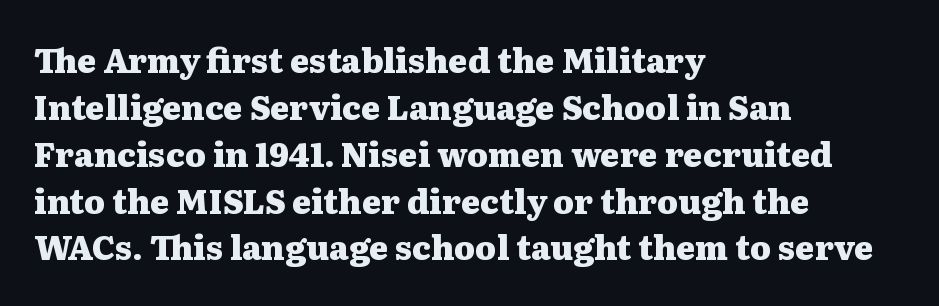
{"serif": "yes", "italic": "no", "bold": "yes", "weight": "heavy", "width": "wide", "stroke_contrast": "medium", "x_height": "medium", "monospaced": "no", "underline": "no", "align": "left", "line_spacing": "normal", "line_spacing_ratio": 1.42, "letter_spacing": "normal", "letter_spacing_em": 0.0, "glyph_px": 33}
